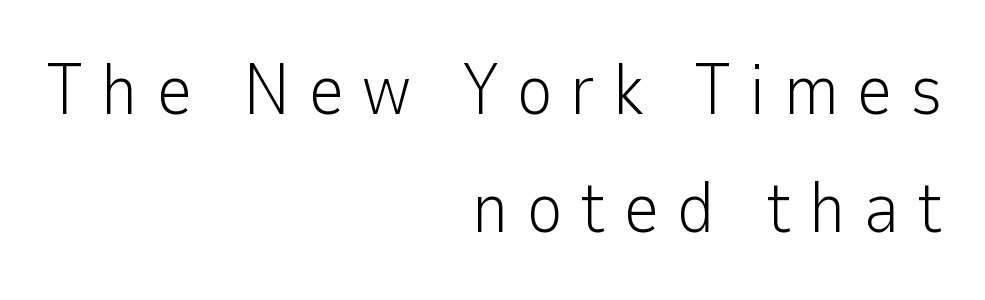
The image shows 71 px light sans-serif type, upright; set right-aligned, normal line spacing (1.66x), unusually wide letter spacing (+0.24 em), not underlined; low stroke contrast and a medium x-height.
